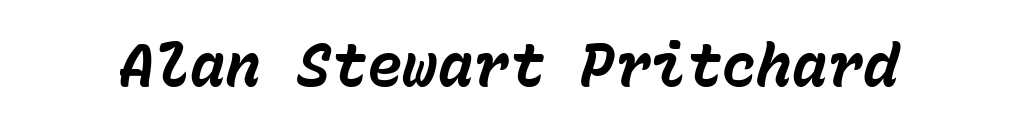
Q: Is the text bold? A: Yes.
Q: Is the text italic (slanted)? A: Yes, it leans right by about 15 degrees.
Q: Is the text underlined? A: No.
Q: Is the spacing between letters normal or unusually wide? A: Normal.
Q: Width (condensed, normal, or wide)? A: Normal.
Q: Stroke contrast? A: Low.
Q: x-height? A: Medium.
Q: Monospaced? A: Yes.
